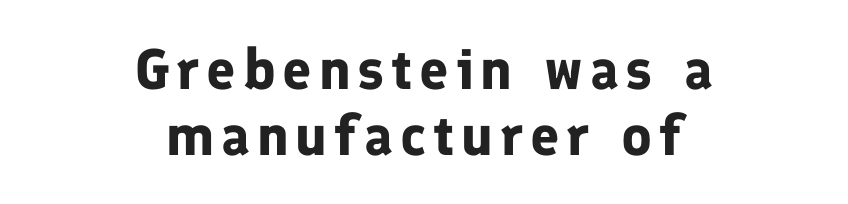
The image shows 57 px bold sans-serif type, upright; set centered, tight line spacing (1.15x), not underlined; low stroke contrast and a medium x-height.
